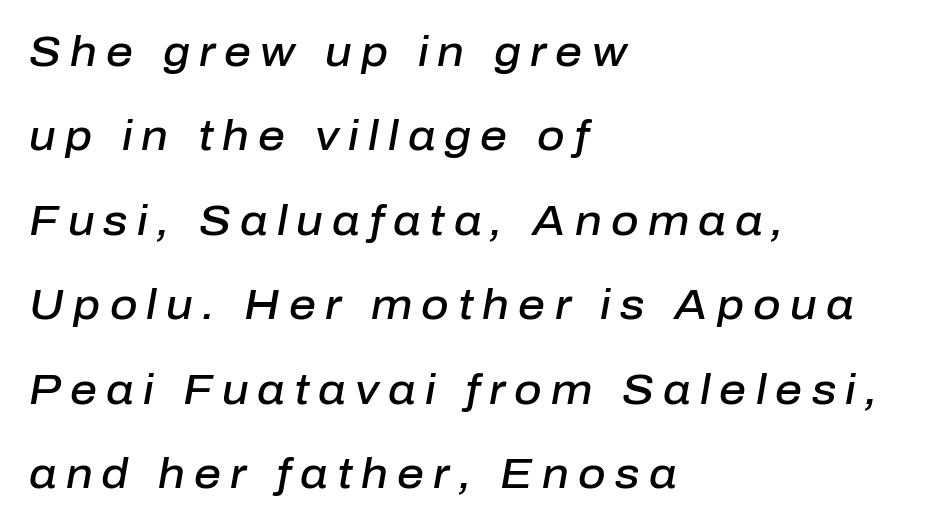
The rendering anchors every line to the left-hand side. The vertical gap from one line to the next is large. A typesetter would mark this as italic. Rule under the text: the space is simply empty.
